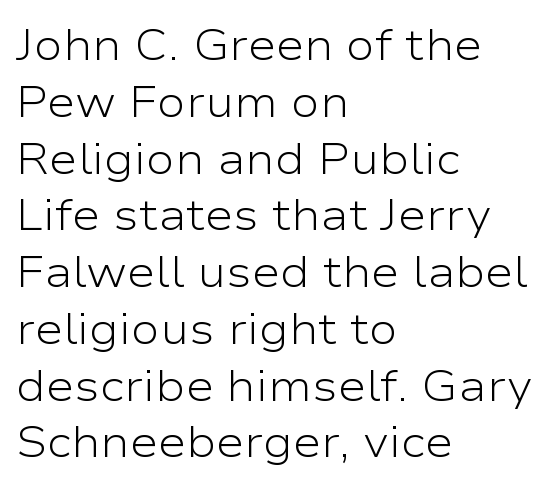
{"serif": "no", "italic": "no", "bold": "no", "weight": "light", "width": "wide", "stroke_contrast": "low", "x_height": "medium", "monospaced": "no", "underline": "no", "align": "left", "line_spacing": "normal", "line_spacing_ratio": 1.32, "letter_spacing": "normal", "letter_spacing_em": 0.0, "glyph_px": 43}
